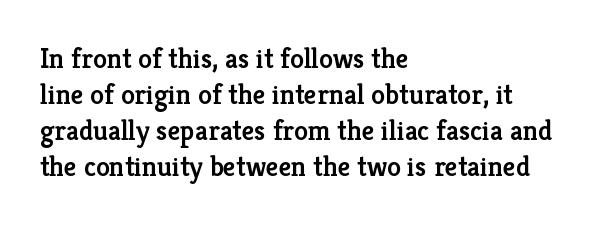
{"serif": "yes", "italic": "no", "bold": "semi", "weight": "semibold", "width": "normal", "stroke_contrast": "low", "x_height": "medium", "monospaced": "no", "underline": "no", "align": "left", "line_spacing": "normal", "line_spacing_ratio": 1.29, "letter_spacing": "normal", "letter_spacing_em": 0.0, "glyph_px": 28}
